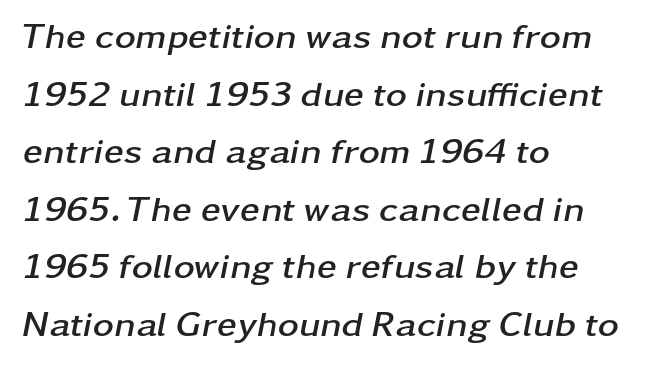
Q: Is the text bold? A: Yes.
Q: Is the text italic (slanted)? A: Yes, it leans right by about 11 degrees.
Q: Is the text underlined? A: No.
Q: How is the paragraph aligned? A: Left-aligned.
Q: Is the spacing between letters normal or unusually wide? A: Normal.
Q: Is the spacing between lines tight, normal or loose? A: Normal.
Q: Width (condensed, normal, or wide)? A: Wide.
Q: Stroke contrast? A: Low.
Q: x-height? A: Medium.
Q: Monospaced? A: No.
